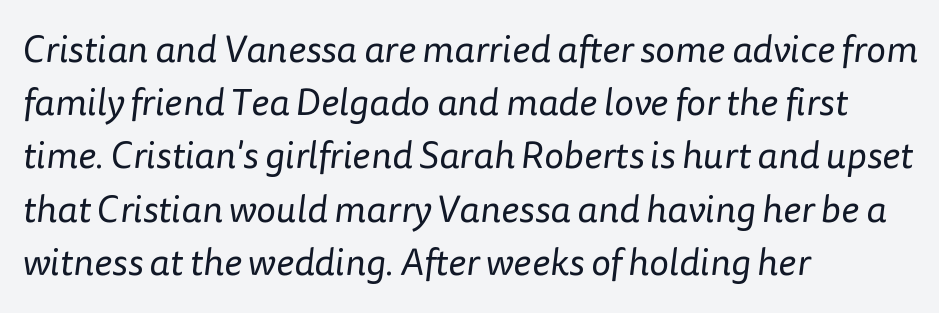
Counters stay open thanks to moderate or lighter strokes. The typeface chosen for these lines omits serifs. The glyphs are unaccompanied by any horizontal stroke below them. One glance says typical: line gaps are just what's usual. Is this a fixed-width face? No — the glyphs have proportional, varying widths. These lines keep a tight, regular rhythm from letter to letter.
